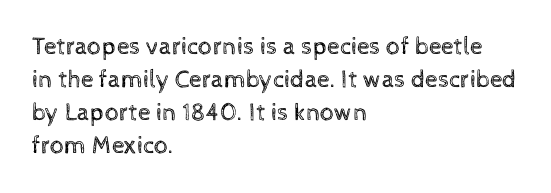
Q: Is the text bold? A: No.
Q: Is the text italic (slanted)? A: No, it is upright.
Q: Is the text underlined? A: No.
Q: How is the paragraph aligned? A: Left-aligned.
Q: Is the spacing between letters normal or unusually wide? A: Normal.
Q: Is the spacing between lines tight, normal or loose? A: Normal.
